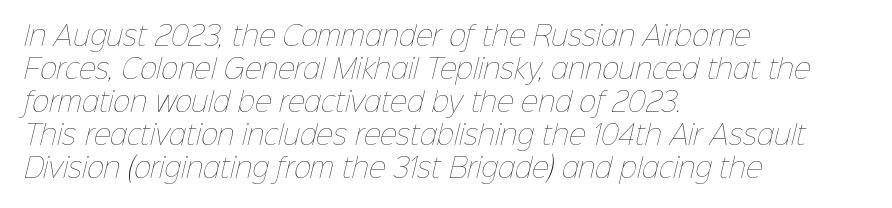
The face looks like a standard text weight, possibly lighter. The typesetter chose a ragged-right arrangement here. Anything drawn beneath the words? Only blank space. The passage shown stacks its lines at a standard gap.
